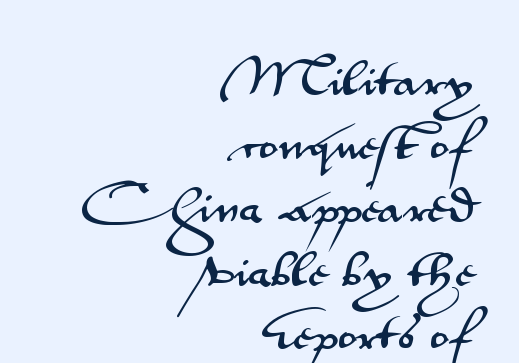
{"serif": "no", "width": "wide", "stroke_contrast": "medium", "x_height": "small", "monospaced": "no", "underline": "no", "align": "right", "line_spacing": "normal", "line_spacing_ratio": 1.59, "letter_spacing": "normal", "letter_spacing_em": 0.0, "glyph_px": 40}
